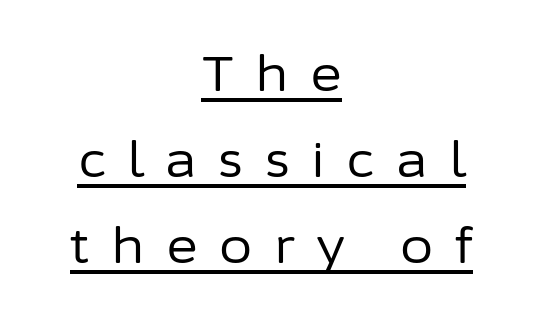
Q: Is the text bold? A: No.
Q: Is the text italic (slanted)? A: No, it is upright.
Q: Is the typeface a serif or a sans-serif typeface? A: Sans-serif.
Q: Is the text underlined? A: Yes.
Q: How is the paragraph aligned? A: Centered.
Q: Is the spacing between letters normal or unusually wide? A: Unusually wide.
Q: Width (condensed, normal, or wide)? A: Normal.
Q: Stroke contrast? A: Low.
Q: x-height? A: Medium.
Q: Monospaced? A: No.
